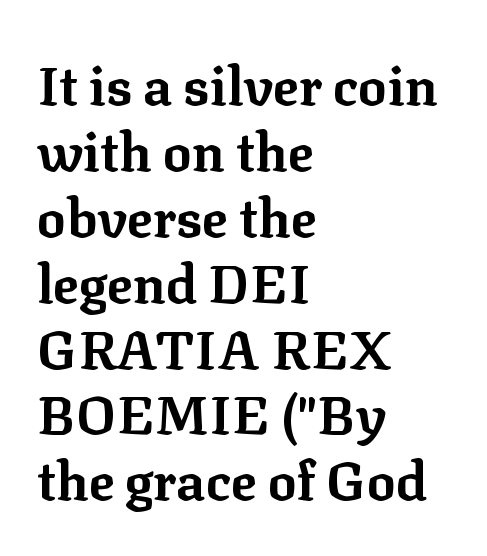
{"serif": "yes", "italic": "no", "bold": "yes", "weight": "bold", "width": "normal", "stroke_contrast": "low", "x_height": "medium", "monospaced": "no", "underline": "no", "align": "left", "line_spacing_ratio": 1.22, "letter_spacing": "normal", "letter_spacing_em": 0.0, "glyph_px": 54}
